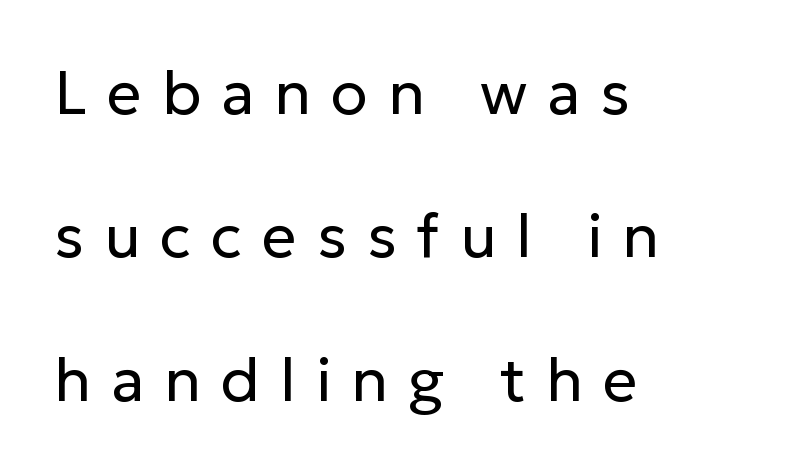
{"serif": "no", "italic": "no", "bold": "no", "weight": "regular", "width": "normal", "stroke_contrast": "low", "x_height": "medium", "monospaced": "no", "underline": "no", "align": "left", "line_spacing": "loose", "line_spacing_ratio": 2.35, "letter_spacing": "wide", "letter_spacing_em": 0.33, "glyph_px": 61}
